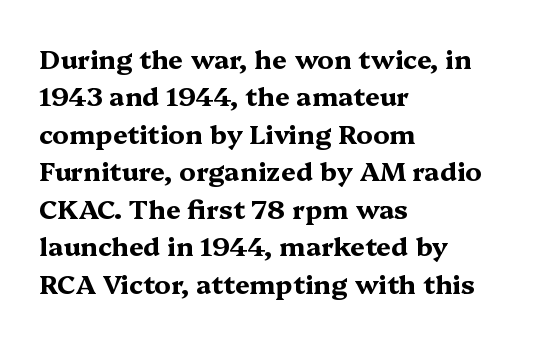
The image shows 26 px bold type, upright; set left-aligned, normal line spacing (1.44x), normal letter spacing, not underlined.
